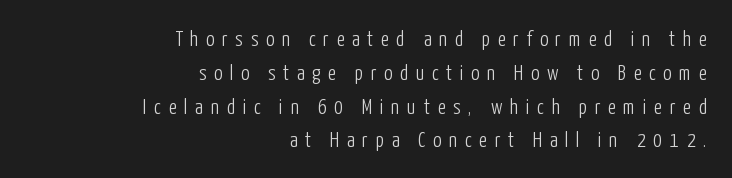
{"italic": "no", "bold": "no", "underline": "no", "align": "right", "line_spacing": "normal", "line_spacing_ratio": 1.61, "letter_spacing": "wide", "letter_spacing_em": 0.36, "glyph_px": 21}
